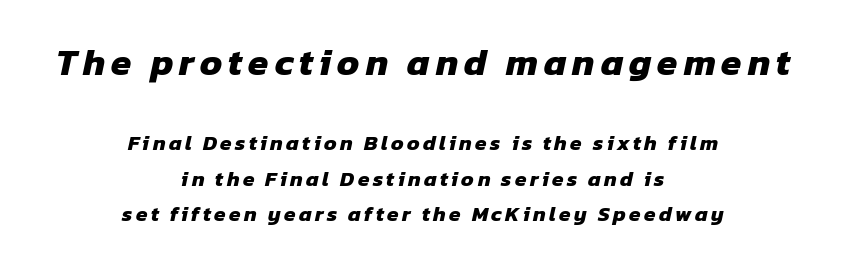
Q: Is the text bold? A: Yes.
Q: Is the typeface a serif or a sans-serif typeface? A: Sans-serif.
Q: Is the text underlined? A: No.
Q: How is the paragraph aligned? A: Centered.
Q: Is the spacing between lines tight, normal or loose? A: Normal.
Q: Which block of text is set in a larger size, the first (top) or the second (bottom)? A: The first (top) one.
Q: Width (condensed, normal, or wide)? A: Normal.
Q: Stroke contrast? A: Low.
Q: x-height? A: Medium.
Q: Monospaced? A: No.
